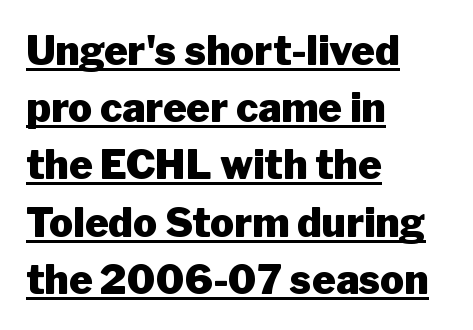
{"serif": "no", "italic": "no", "bold": "yes", "weight": "heavy", "width": "normal", "stroke_contrast": "low", "x_height": "medium", "monospaced": "no", "underline": "yes", "align": "left", "line_spacing": "normal", "line_spacing_ratio": 1.43, "letter_spacing": "normal", "letter_spacing_em": 0.0, "glyph_px": 40}
